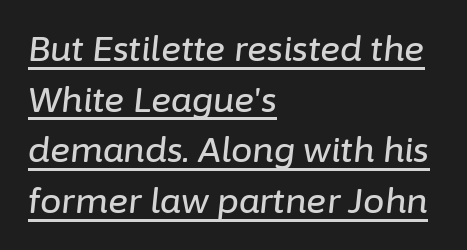
Is there much room between lines? A standard amount, neither cramped nor airy. This is underlined copy, the kind a proofreader might mark for attention. You could call the tracking neutral — neither tight nor loose. Emphasis-style slanted type is in use. Spacing verdict: proportional, widths tailored to each character.
